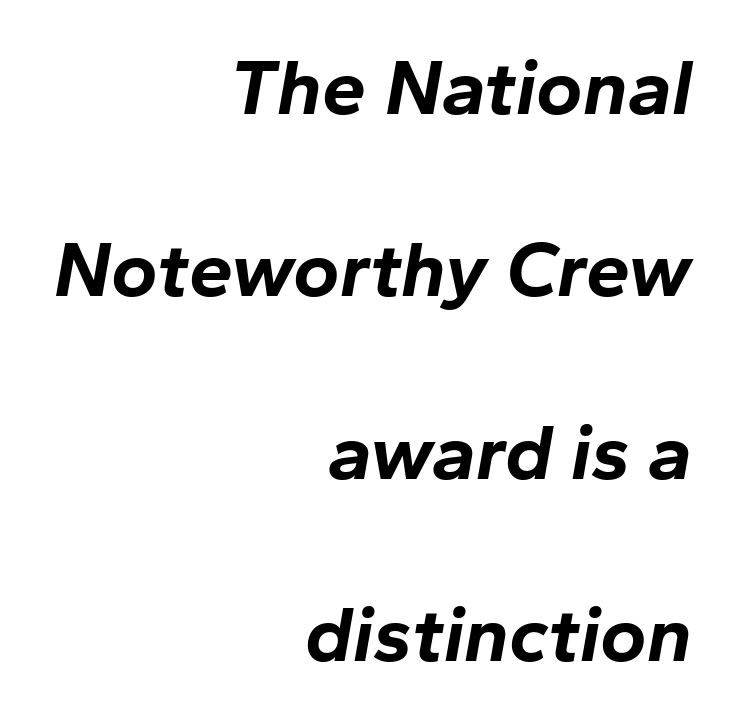
{"italic": "yes", "lean": "right", "slant_degrees": 10, "bold": "yes", "weight": "bold", "width": "normal", "stroke_contrast": "low", "x_height": "medium", "monospaced": "no", "underline": "no", "align": "right", "line_spacing": "loose", "line_spacing_ratio": 2.31, "letter_spacing": "normal", "letter_spacing_em": 0.0, "glyph_px": 79}
